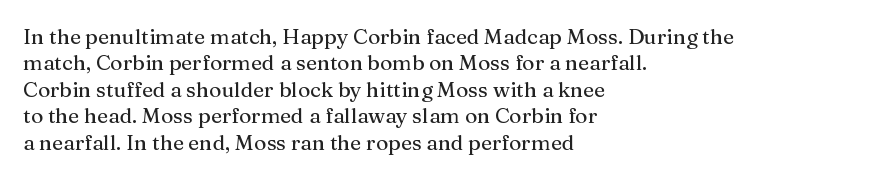
The image shows 21 px text type, upright; set left-aligned, normal line spacing (1.26x), normal letter spacing, not underlined.
